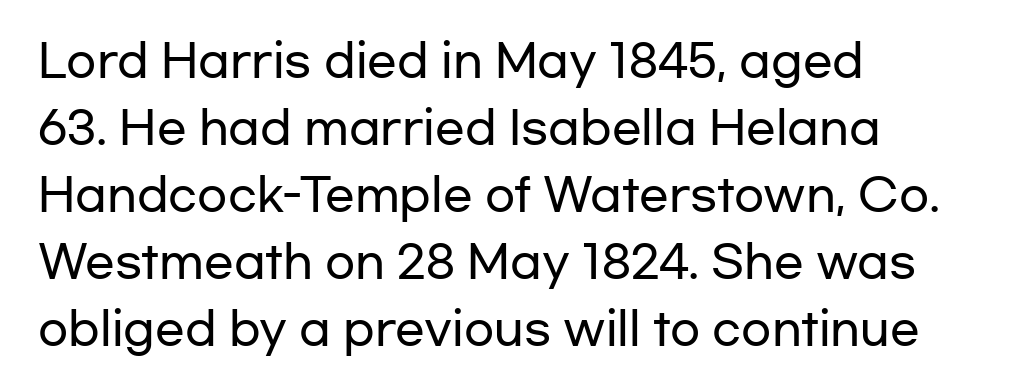
{"serif": "no", "italic": "no", "width": "wide", "stroke_contrast": "low", "x_height": "medium", "monospaced": "no", "underline": "no", "align": "left", "line_spacing": "normal", "line_spacing_ratio": 1.52, "letter_spacing": "normal", "letter_spacing_em": 0.0, "glyph_px": 44}
